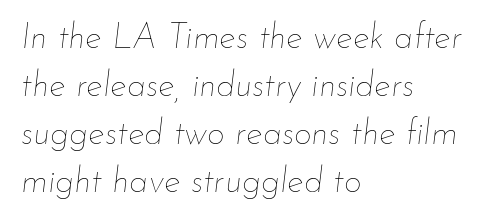
Q: Is the text bold? A: No.
Q: Is the text italic (slanted)? A: Yes, it leans right by about 7 degrees.
Q: Is the text underlined? A: No.
Q: How is the paragraph aligned? A: Left-aligned.
Q: Is the spacing between letters normal or unusually wide? A: Normal.
Q: Is the spacing between lines tight, normal or loose? A: Normal.
Q: Width (condensed, normal, or wide)? A: Normal.
Q: Stroke contrast? A: Low.
Q: x-height? A: Small.
Q: Monospaced? A: No.
